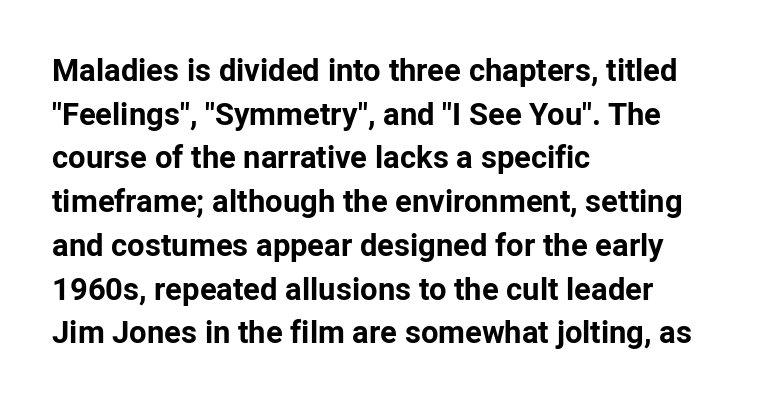
The image shows 31 px bold sans-serif type, upright; set left-aligned, normal line spacing (1.41x), normal letter spacing, not underlined; low stroke contrast and a medium x-height.
